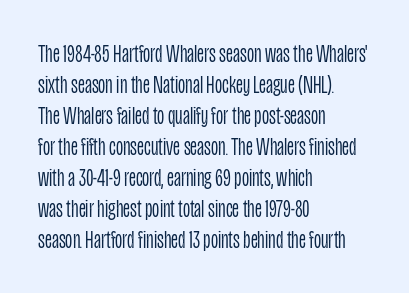
A light-to-regular cut is what we see here. Clear beneath every line of the passage. Vertical strokes here are truly vertical. The passage shown has conventional tracking throughout. Leftover space on each line is placed entirely after the last word.
